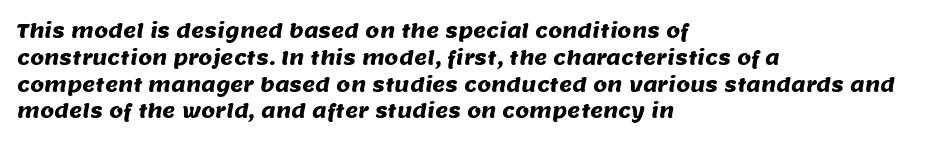
The image shows 20 px text type; set left-aligned, normal line spacing (1.34x), normal letter spacing, not underlined.
